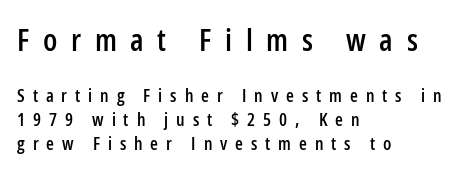
{"serif": "no", "italic": "no", "width": "condensed", "stroke_contrast": "low", "x_height": "medium", "monospaced": "no", "underline": "no", "align": "left", "line_spacing": "normal", "line_spacing_ratio": 1.31, "letter_spacing": "wide", "letter_spacing_em": 0.44, "larger_block": "first", "size_ratio": 1.72, "glyph_px": 31}
